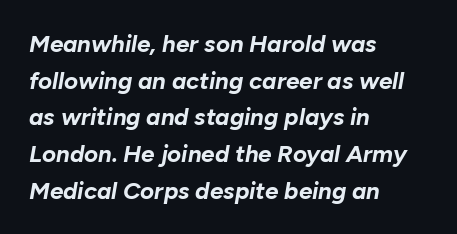
Q: Is the text bold? A: Yes.
Q: Is the text italic (slanted)? A: Yes, it leans right by about 10 degrees.
Q: Is the text underlined? A: No.
Q: How is the paragraph aligned? A: Left-aligned.
Q: Is the spacing between letters normal or unusually wide? A: Normal.
Q: Is the spacing between lines tight, normal or loose? A: Normal.
